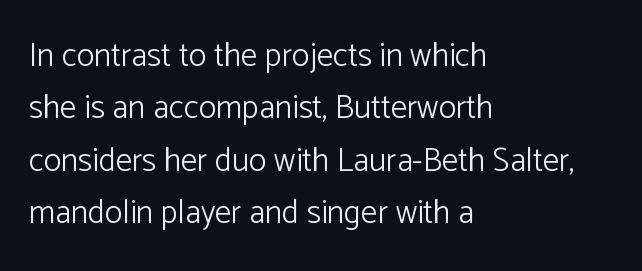
The image shows 33 px light sans-serif type, upright; set left-aligned, normal line spacing (1.59x), normal letter spacing, not underlined; low stroke contrast and a medium x-height.
